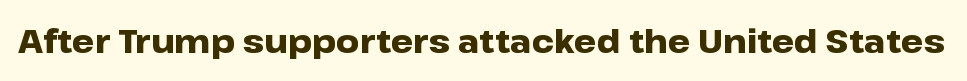
Think of a printed novel: that variable character pitch is what you see here. This rendering leaves character spacing at its baseline value. Pretty heavy lettering here — definitely bold. This sample uses a sans-serif face.
